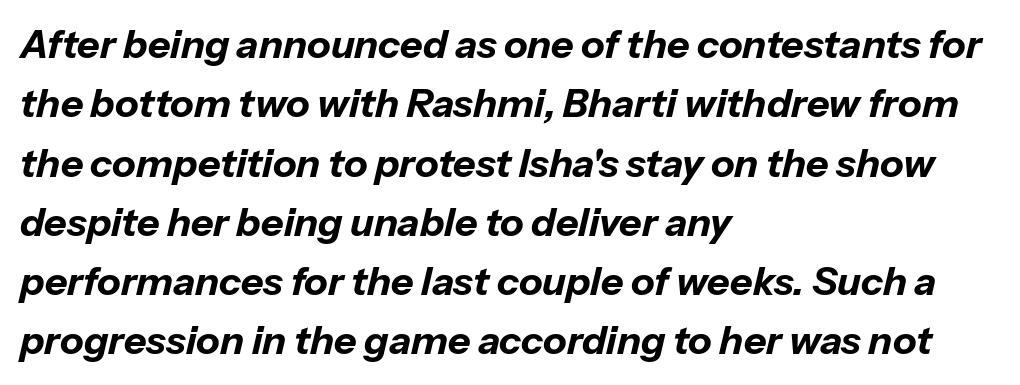
Q: Is the text bold? A: Yes.
Q: Is the text italic (slanted)? A: Yes, it leans right by about 13 degrees.
Q: Is the text underlined? A: No.
Q: How is the paragraph aligned? A: Left-aligned.
Q: Is the spacing between letters normal or unusually wide? A: Normal.
Q: Is the spacing between lines tight, normal or loose? A: Normal.
Q: Width (condensed, normal, or wide)? A: Normal.
Q: Stroke contrast? A: Low.
Q: x-height? A: Medium.
Q: Monospaced? A: No.
